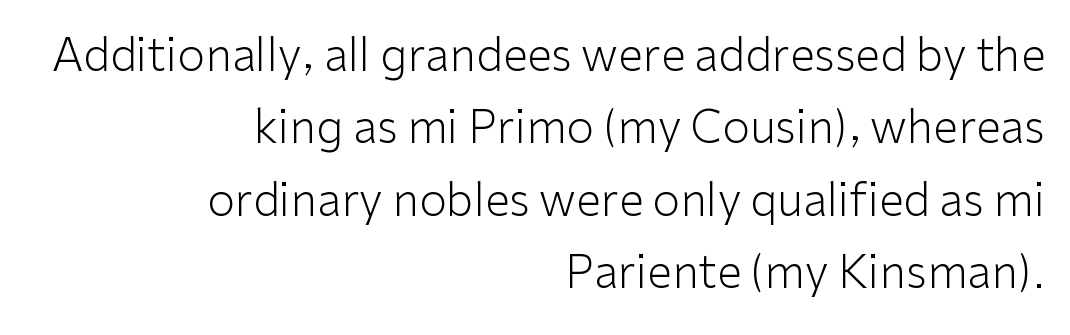
The image shows 45 px light sans-serif type, upright; set right-aligned, normal line spacing (1.61x), normal letter spacing, not underlined; low stroke contrast and a medium x-height.
